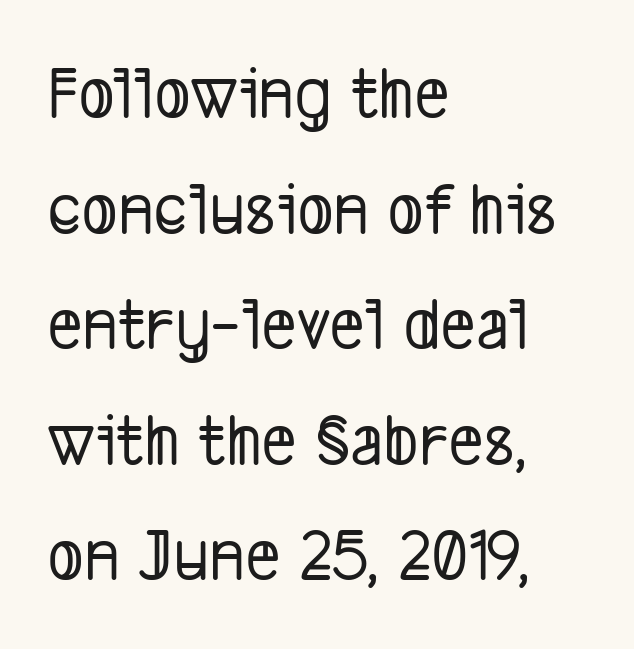
The image shows 76 px condensed sans-serif type; set left-aligned, normal line spacing (1.52x), normal letter spacing, not underlined; low stroke contrast and a medium x-height.
